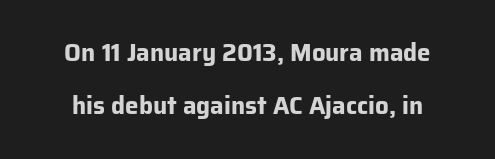
A roman cut, with each character standing at attention. Leading is clearly above the norm, producing a sparse column. You'd pick this weight for a headline — it's a proper bold. No extra tracking has been applied to these lines.
